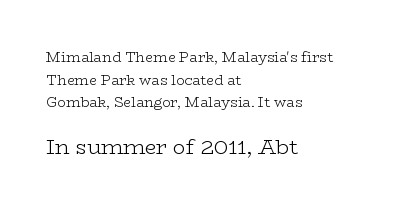
The image shows 21 px text type, upright; set left-aligned, normal line spacing (1.61x), normal letter spacing, not underlined; the second (bottom) block is 1.5x larger.
